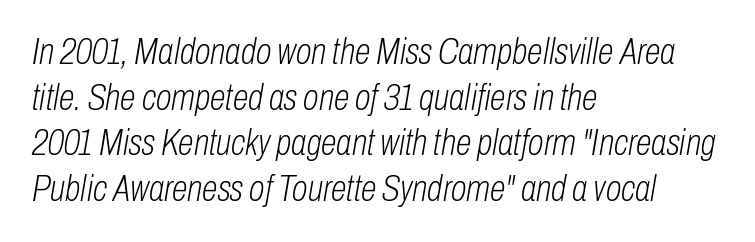
Students, observe: this is what conventionally led text looks like. Looks like regular typesetting: each glyph gets only the width it needs. Each row of text sits above clean, open space. How are the letters spaced? Ordinarily, with no added tracking. The specimen reads as italic at a glance. Visually the block forms a straight wall on the left and a jagged coastline on the right.
